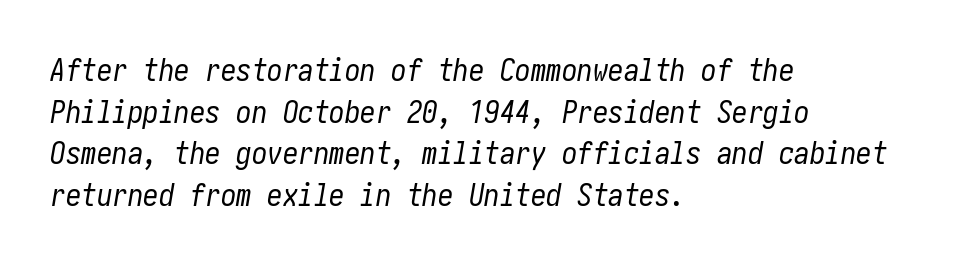
The compositor pushed each line to the left boundary. This is oblique type, the kind used for emphasis or titles. Nobody drew a line under any word here. Unbolded letterforms with no extra heft. The letterforms sit shoulder to shoulder at normal distance.
